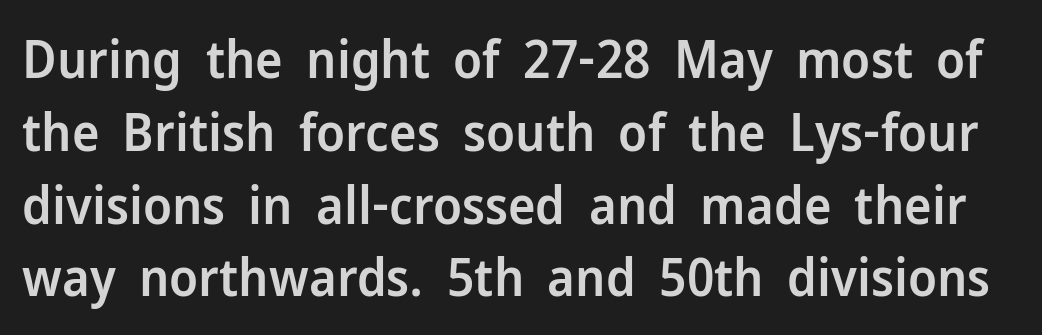
These lines sit exactly where default settings would place them. Notice how the stems are strictly vertical — no italics here. Slightly chunky letters — semibold, I'd say, not full bold. To sum up the face: it is a sans, with no serifs. Inter-character spacing is left at the font's built-in metrics.
